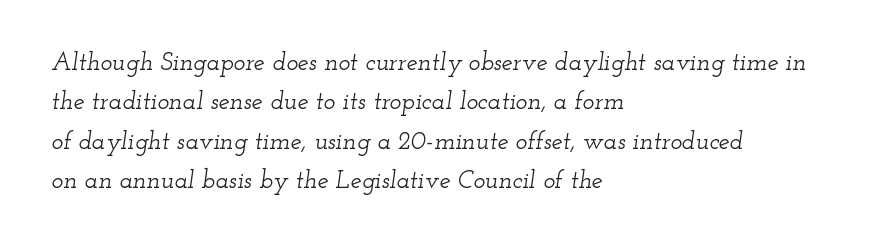
The lettering tilts uniformly, giving the passage an italic look. Words float on clear page, feet unadorned. These lines keep a tight, regular rhythm from letter to letter. Horizontal alignment here is leftward, the default for most running prose. A typesetter would call this leading conventional body-copy spacing.
